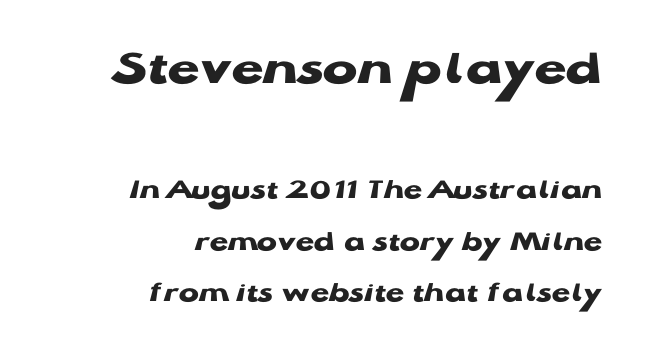
Q: Is the text bold? A: Yes.
Q: Is the text italic (slanted)? A: No, it is upright.
Q: Is the typeface a serif or a sans-serif typeface? A: Sans-serif.
Q: Is the text underlined? A: No.
Q: How is the paragraph aligned? A: Right-aligned.
Q: Is the spacing between letters normal or unusually wide? A: Normal.
Q: Which block of text is set in a larger size, the first (top) or the second (bottom)? A: The first (top) one.
Q: Width (condensed, normal, or wide)? A: Wide.
Q: Stroke contrast? A: Low.
Q: x-height? A: Medium.
Q: Monospaced? A: No.
